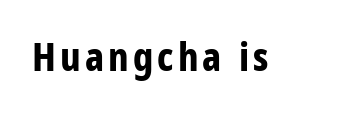
Q: Is the text bold? A: Yes.
Q: Is the text italic (slanted)? A: No, it is upright.
Q: Is the typeface a serif or a sans-serif typeface? A: Sans-serif.
Q: Is the text underlined? A: No.
Q: Width (condensed, normal, or wide)? A: Condensed.
Q: Stroke contrast? A: Low.
Q: x-height? A: Large.
Q: Monospaced? A: No.
